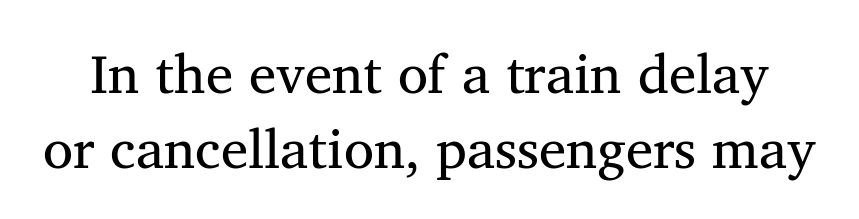
Spacing verdict: proportional, widths tailored to each character. Old-style or modern, the face here clearly has serifs. Leading matches the norm, producing a regular column. The strokes are not fattened; the text isn't bold. The line texture is even and compact thanks to regular tracking.
